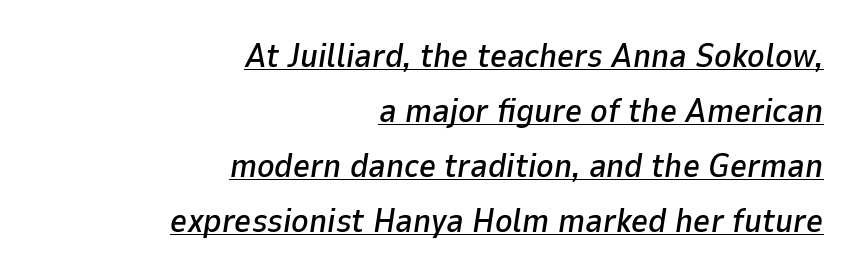
Q: Is the text italic (slanted)? A: Yes, it leans right by about 9 degrees.
Q: Is the text underlined? A: Yes.
Q: How is the paragraph aligned? A: Right-aligned.
Q: Is the spacing between letters normal or unusually wide? A: Normal.
Q: Is the spacing between lines tight, normal or loose? A: Normal.
Q: Width (condensed, normal, or wide)? A: Normal.
Q: Stroke contrast? A: Low.
Q: x-height? A: Medium.
Q: Monospaced? A: No.
